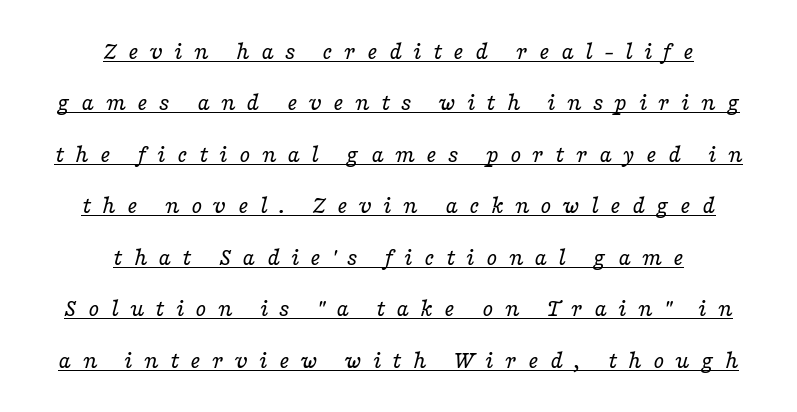
The image shows 25 px text type, italic (leaning right); set centered, loose line spacing (2.06x), unusually wide letter spacing (+0.44 em), underlined.
